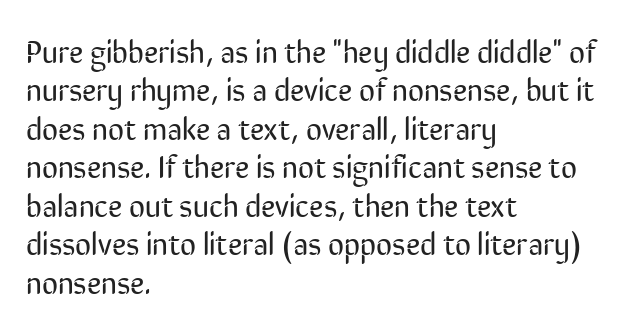
The image shows 31 px regular-weight, condensed sans-serif type, upright; set left-aligned, line spacing 1.24x, normal letter spacing, not underlined; low stroke contrast and a medium x-height.
